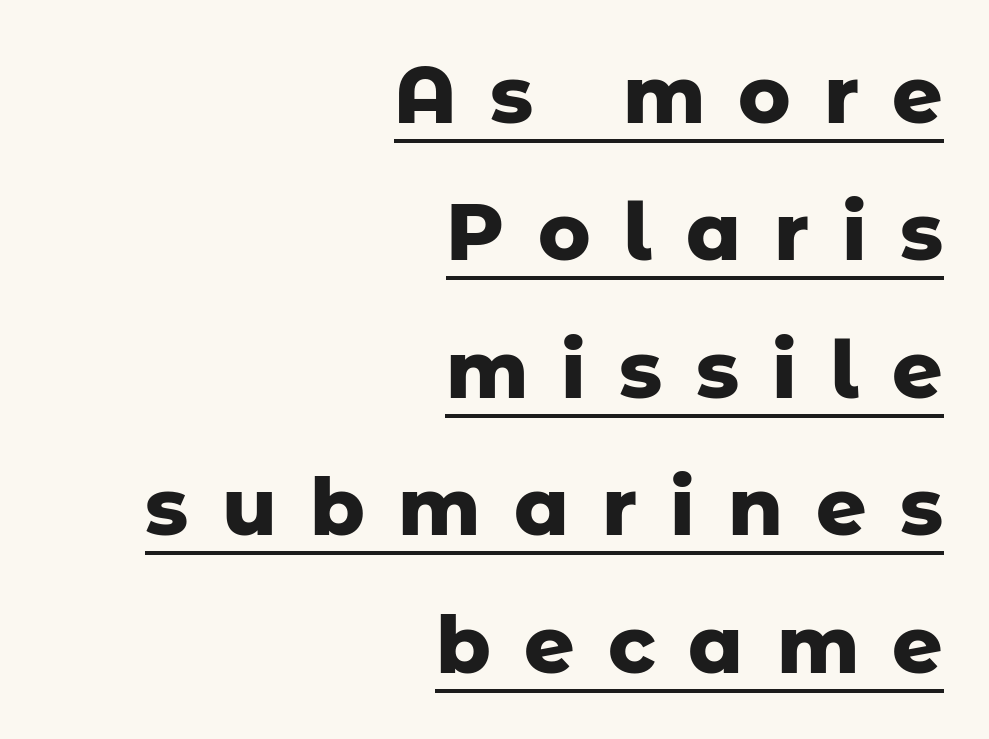
Q: Is the text bold? A: Yes.
Q: Is the text italic (slanted)? A: No, it is upright.
Q: Is the typeface a serif or a sans-serif typeface? A: Sans-serif.
Q: Is the text underlined? A: Yes.
Q: How is the paragraph aligned? A: Right-aligned.
Q: Is the spacing between letters normal or unusually wide? A: Unusually wide.
Q: Width (condensed, normal, or wide)? A: Normal.
Q: Stroke contrast? A: Low.
Q: x-height? A: Medium.
Q: Monospaced? A: No.
